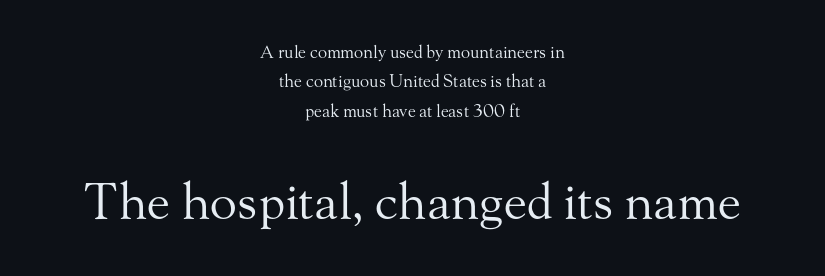
The image shows 50 px regular-weight serif type, upright; set centered, line spacing 1.73x, normal letter spacing, not underlined; the second (bottom) block is 2.94x larger; medium stroke contrast and a small x-height.
